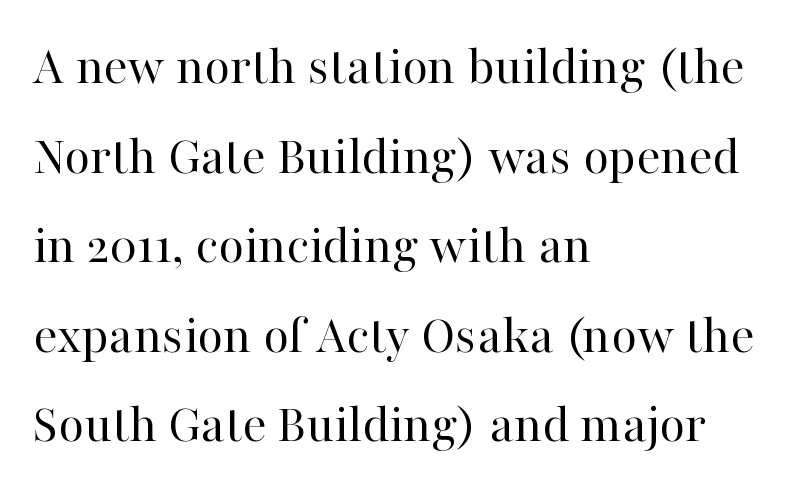
Q: Is the text bold? A: No.
Q: Is the text italic (slanted)? A: No, it is upright.
Q: Is the typeface a serif or a sans-serif typeface? A: Serif.
Q: Is the text underlined? A: No.
Q: How is the paragraph aligned? A: Left-aligned.
Q: Is the spacing between letters normal or unusually wide? A: Normal.
Q: Is the spacing between lines tight, normal or loose? A: Normal.
Q: Width (condensed, normal, or wide)? A: Normal.
Q: Stroke contrast? A: High.
Q: x-height? A: Medium.
Q: Monospaced? A: No.
